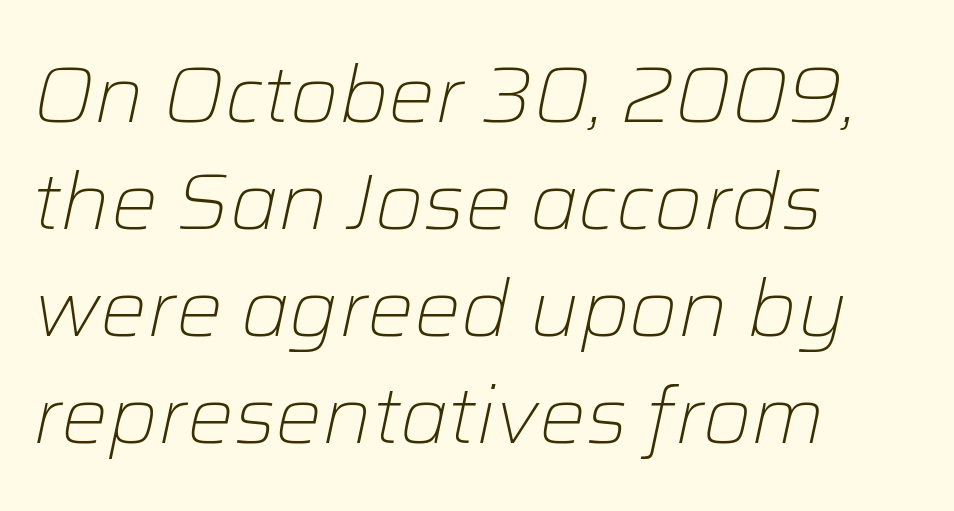
The passage shown is typed in a proportional face where columns would drift. One-word summary of the alignment: left. Type without underlining. Nobody touched the tracking dial on this one. Is the type slanted? Yes — the strokes lean at a clear angle. Baseline-to-baseline distance is the conventional proportion of letter height.
